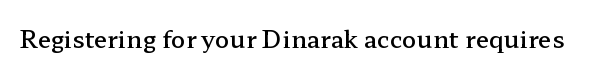
The image shows 24 px text type, upright; set normal letter spacing, not underlined.
